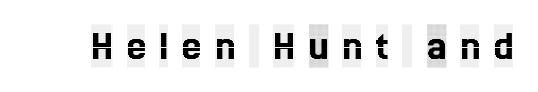
The image shows 43 px condensed serif type, upright; set unusually wide letter spacing (+0.32 em), not underlined; a large x-height.
